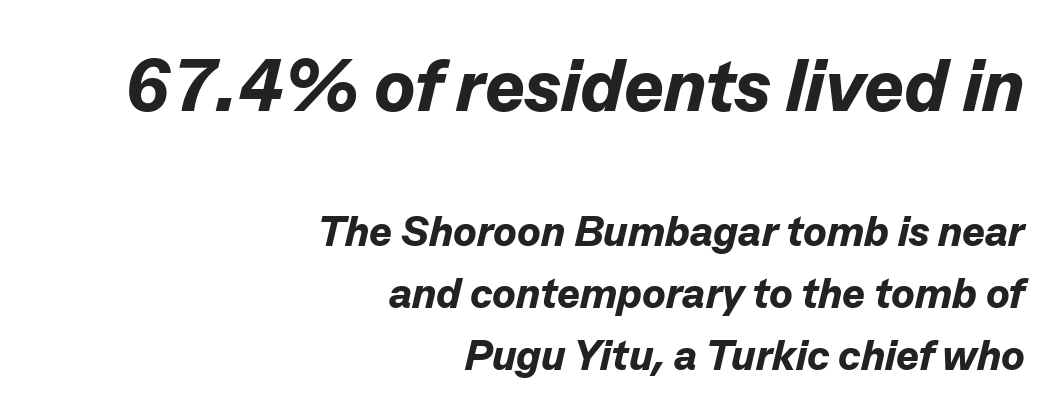
{"italic": "yes", "lean": "right", "slant_degrees": 13, "bold": "yes", "weight": "bold", "width": "normal", "stroke_contrast": "low", "x_height": "medium", "monospaced": "no", "underline": "no", "align": "right", "line_spacing": "normal", "line_spacing_ratio": 1.44, "letter_spacing": "normal", "letter_spacing_em": 0.0, "larger_block": "first", "size_ratio": 1.74, "glyph_px": 75}
